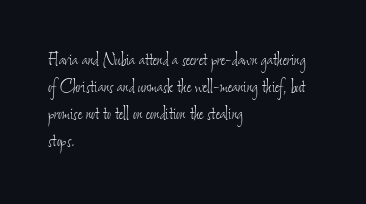
The paragraph shown leans on its left margin. Nothing heavy about these letters — not bold at all. Beneath every word, the page is bare. The letters sit at their default tracking, neither squeezed nor spread. Leading: standard.
